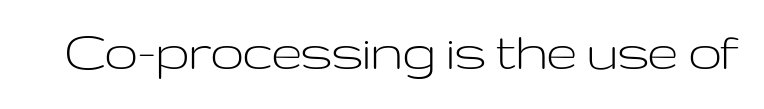
{"serif": "no", "italic": "no", "bold": "no", "weight": "light", "width": "wide", "stroke_contrast": "low", "x_height": "medium", "monospaced": "no", "underline": "no", "letter_spacing": "normal", "letter_spacing_em": 0.0, "glyph_px": 59}
